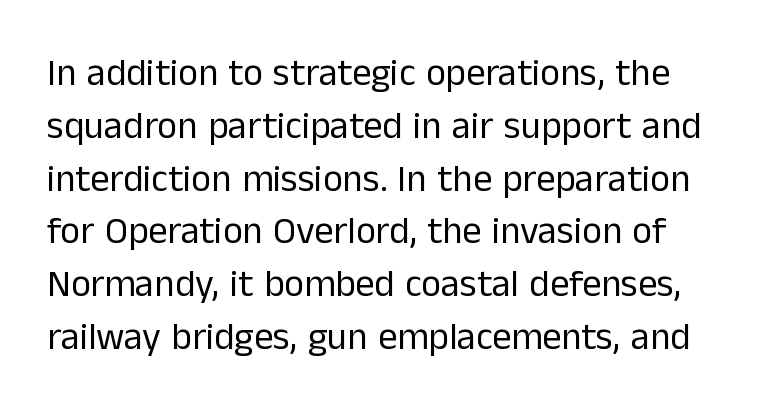
Q: Is the text bold? A: No.
Q: Is the text italic (slanted)? A: No, it is upright.
Q: Is the typeface a serif or a sans-serif typeface? A: Sans-serif.
Q: Is the text underlined? A: No.
Q: Is the spacing between letters normal or unusually wide? A: Normal.
Q: Is the spacing between lines tight, normal or loose? A: Normal.
Q: Width (condensed, normal, or wide)? A: Normal.
Q: Stroke contrast? A: Low.
Q: x-height? A: Medium.
Q: Monospaced? A: No.
